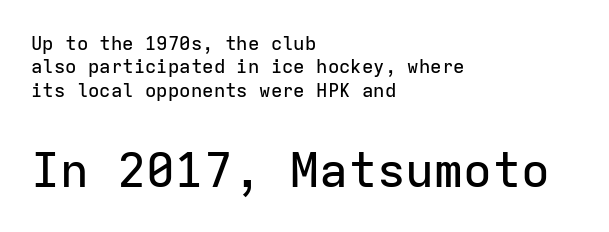
Q: Is the text italic (slanted)? A: No, it is upright.
Q: Is the typeface a serif or a sans-serif typeface? A: Sans-serif.
Q: Is the text underlined? A: No.
Q: How is the paragraph aligned? A: Left-aligned.
Q: Is the spacing between letters normal or unusually wide? A: Normal.
Q: Which block of text is set in a larger size, the first (top) or the second (bottom)? A: The second (bottom) one.
Q: Width (condensed, normal, or wide)? A: Normal.
Q: Stroke contrast? A: Low.
Q: x-height? A: Medium.
Q: Monospaced? A: Yes.
